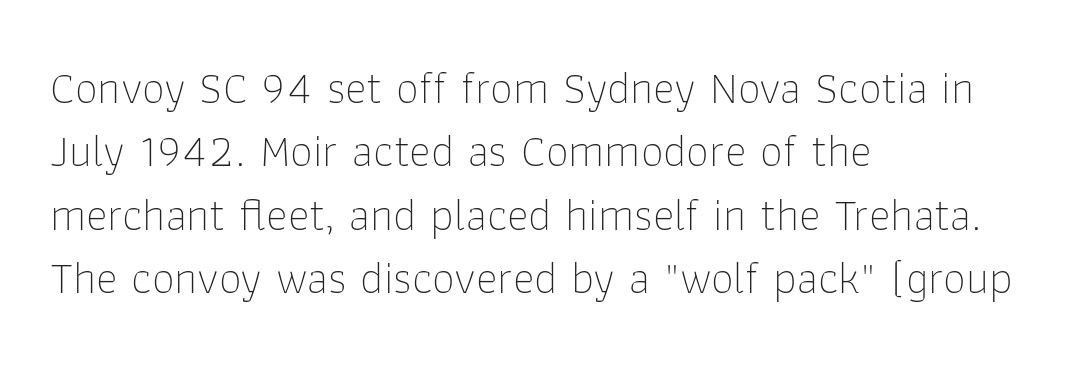
The type is set solid horizontally, with unmodified tracking. The letters stand straight up with perfectly vertical stems. Does the type have serifs? No, each stem ends abruptly. Nothing heavy about these letters — not bold at all. The strip under each line holds only bare page.
